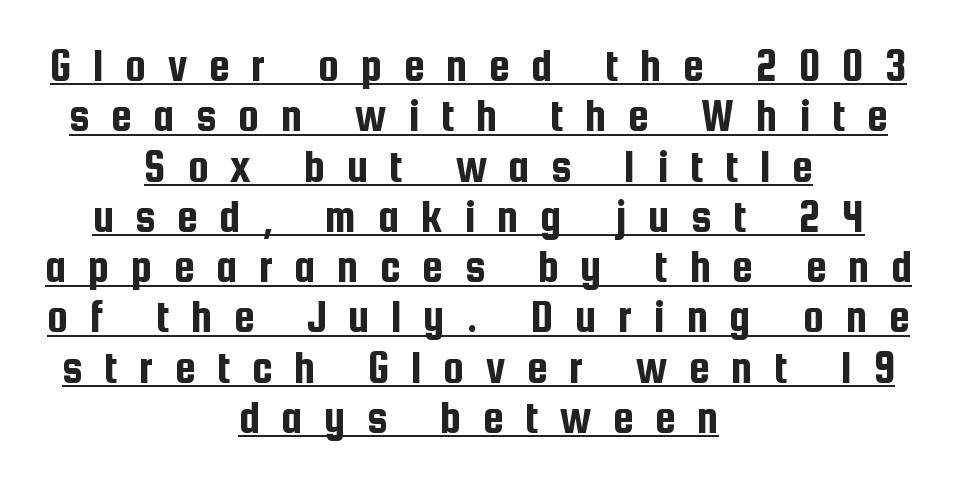
The image shows 47 px condensed sans-serif type, upright; set centered, tight line spacing (1.07x), unusually wide letter spacing (+0.46 em), underlined; low stroke contrast and a medium x-height.
